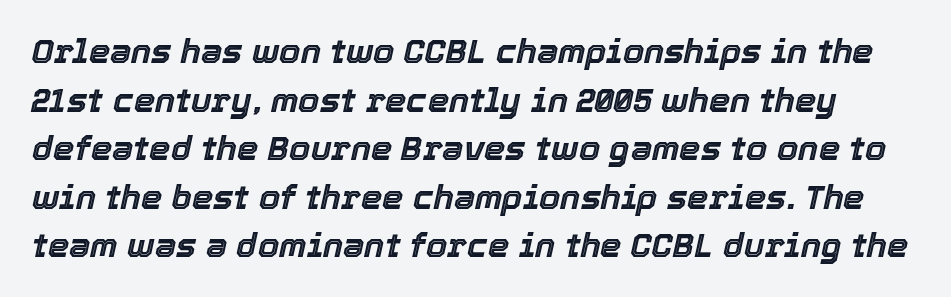
{"italic": "yes", "lean": "right", "slant_degrees": 12, "width": "normal", "x_height": "medium", "monospaced": "no", "underline": "no", "line_spacing": "normal", "line_spacing_ratio": 1.43, "letter_spacing": "normal", "letter_spacing_em": 0.0, "glyph_px": 34}
